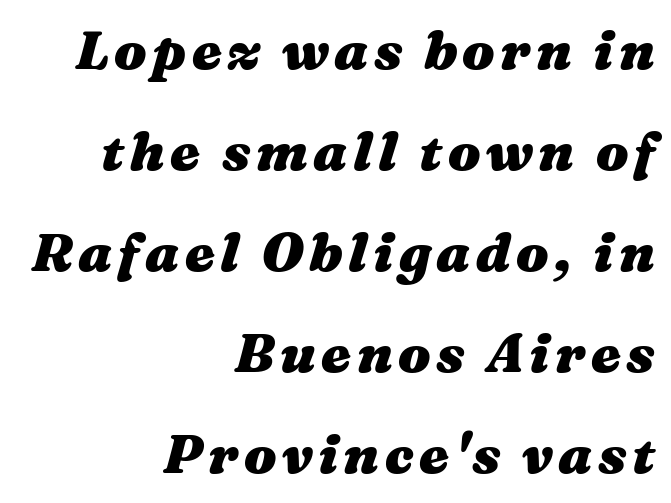
These words are printed bold, with thick strokes throughout. This sample is right-justified, so line beginnings fall wherever the words allow. Check the space under the baseline: it is left empty. Here the designer chose a conventional face with non-uniform glyph widths. The specimen reads as italic at a glance.
